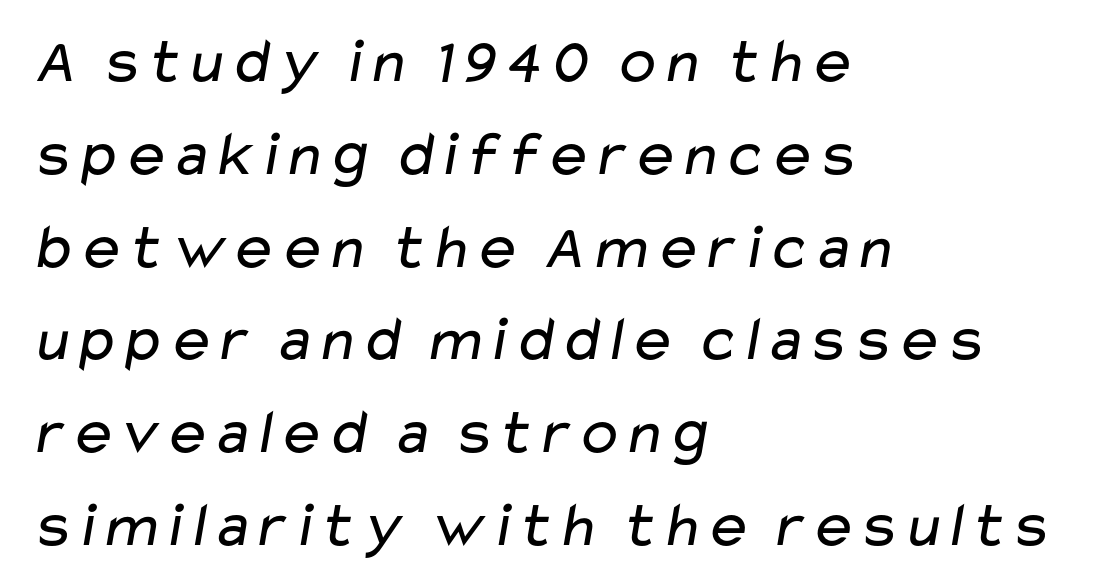
The image shows 64 px regular-weight, wide sans-serif type; set left-aligned, normal line spacing (1.45x), normal letter spacing, not underlined; low stroke contrast and a medium x-height.
